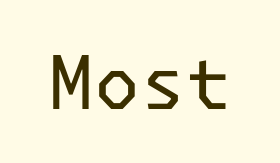
{"serif": "no", "italic": "no", "bold": "no", "weight": "regular", "width": "normal", "stroke_contrast": "low", "x_height": "medium", "underline": "no", "letter_spacing": "normal", "letter_spacing_em": 0.0, "glyph_px": 74}
